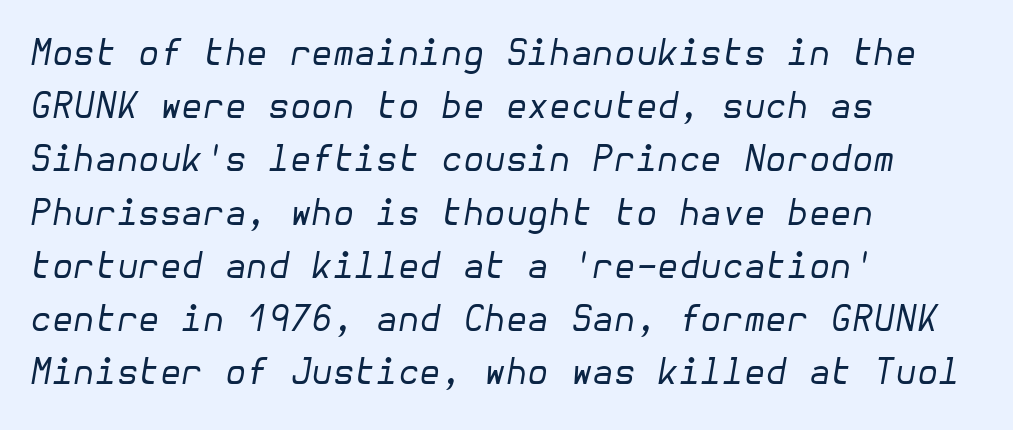
{"italic": "yes", "lean": "right", "slant_degrees": 10, "bold": "no", "weight": "regular", "width": "normal", "stroke_contrast": "low", "x_height": "medium", "underline": "no", "align": "left", "line_spacing": "normal", "line_spacing_ratio": 1.52, "letter_spacing": "normal", "letter_spacing_em": 0.0, "glyph_px": 35}
